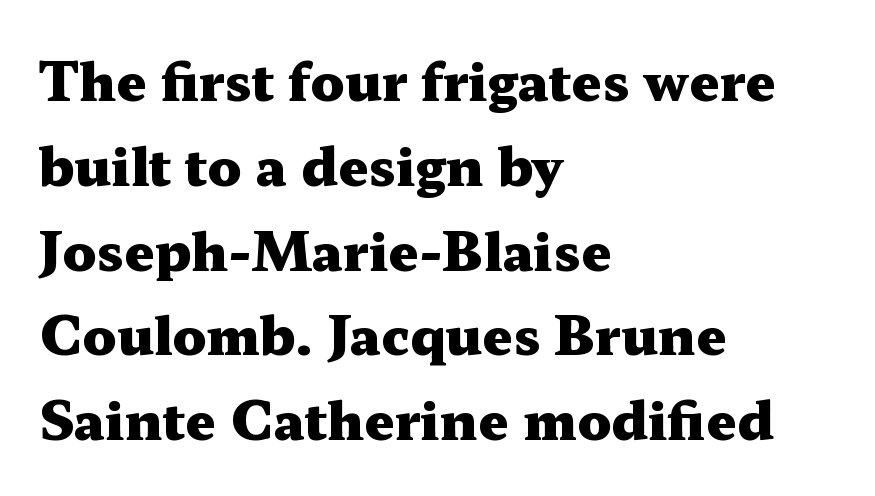
Notice how the stems are strictly vertical — no italics here. The baseline area is clear. The passage shown is typeset with a serif family. Students, this is bold: see how much ink each stroke carries.
